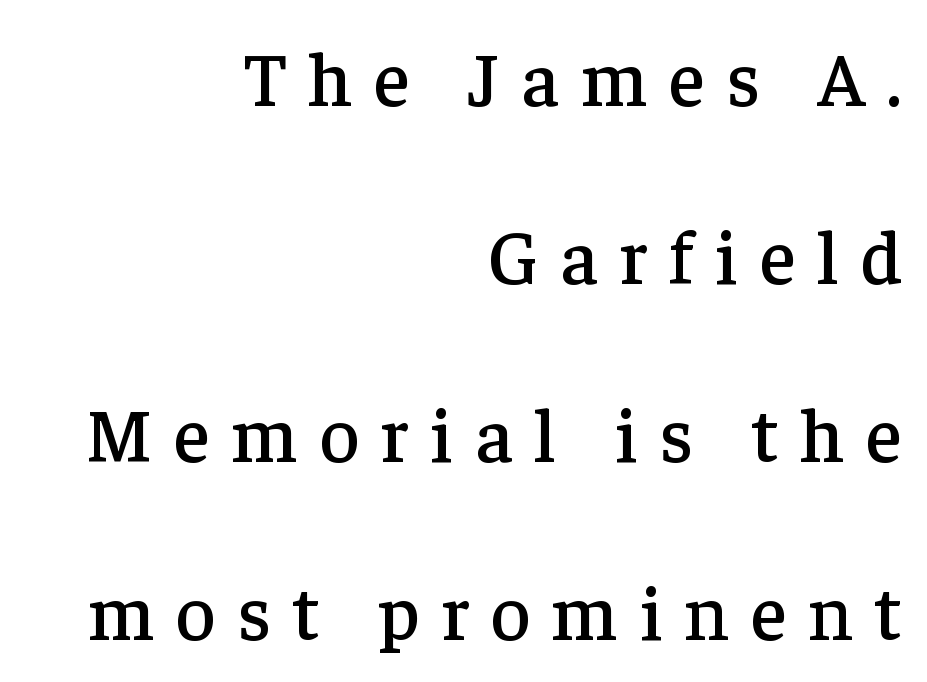
{"serif": "yes", "italic": "no", "width": "normal", "stroke_contrast": "low", "x_height": "medium", "monospaced": "no", "underline": "no", "align": "right", "line_spacing": "loose", "line_spacing_ratio": 2.31, "letter_spacing": "wide", "letter_spacing_em": 0.28, "glyph_px": 77}
